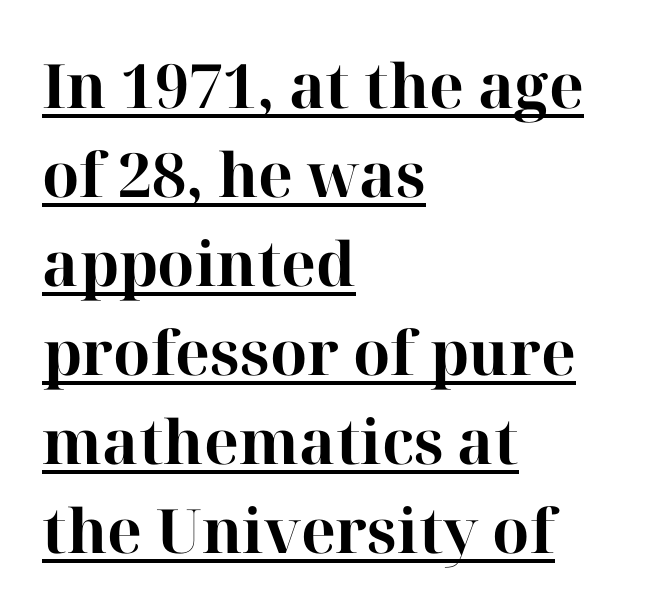
The image shows 61 px bold serif type, upright; set left-aligned, normal line spacing (1.46x), normal letter spacing, underlined; high stroke contrast and a medium x-height.
